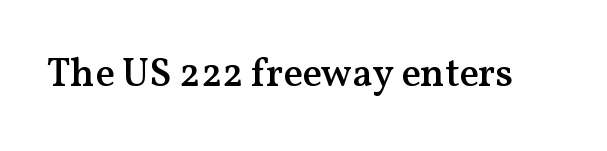
The image shows 40 px semibold serif type, upright; set normal letter spacing, not underlined; medium stroke contrast and a medium x-height.
